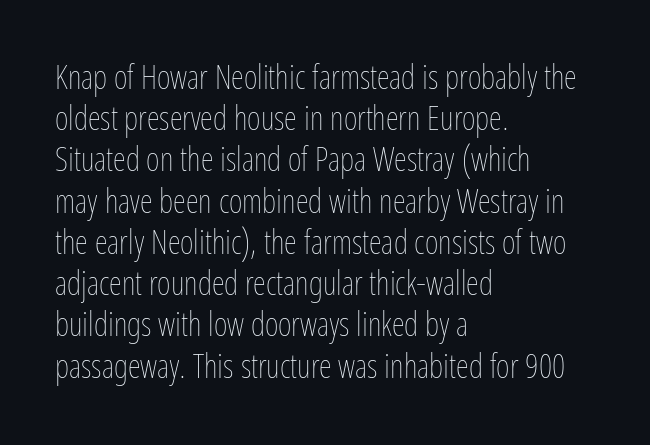
Q: Is the text bold? A: No.
Q: Is the text italic (slanted)? A: No, it is upright.
Q: Is the text underlined? A: No.
Q: How is the paragraph aligned? A: Left-aligned.
Q: Is the spacing between letters normal or unusually wide? A: Normal.
Q: Is the spacing between lines tight, normal or loose? A: Normal.
Q: Width (condensed, normal, or wide)? A: Condensed.
Q: Stroke contrast? A: Low.
Q: x-height? A: Medium.
Q: Monospaced? A: No.
